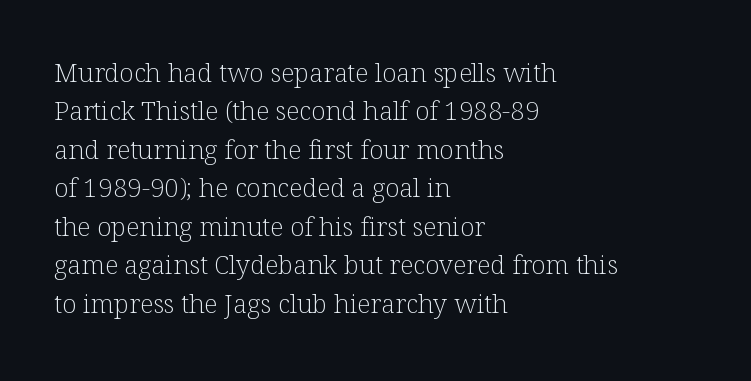
The image shows 26 px text type, upright; set left-aligned, normal line spacing (1.48x), normal letter spacing, not underlined.
